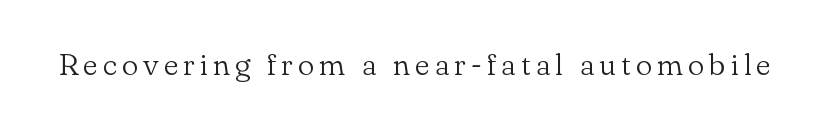
Bold? No — there's no thickening of the strokes. Character widths vary here, with narrow letters taking less room than wide ones. Do the letters lean? They stand straight. The type family on display is of the serif kind.
